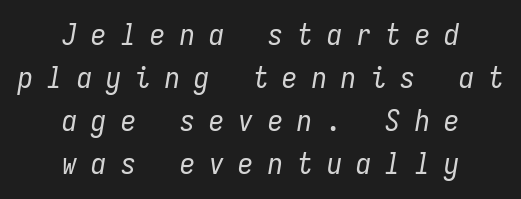
One glance says typical: line gaps are just what's usual. Is the stroke heavy? The answer is a plain regular-or-lighter. Slanted lettering throughout. Caption: expanded tracking, letters set apart. The rendering uses typewriter-style spacing with identical character cells. Descenders hang freely into open space.
